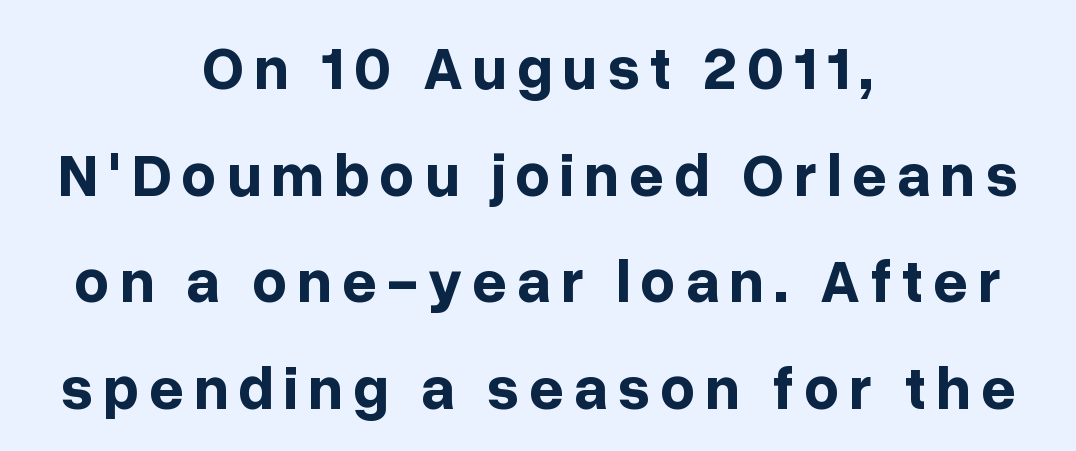
Q: Is the text bold? A: Yes.
Q: Is the text italic (slanted)? A: No, it is upright.
Q: Is the typeface a serif or a sans-serif typeface? A: Sans-serif.
Q: Is the text underlined? A: No.
Q: How is the paragraph aligned? A: Centered.
Q: Width (condensed, normal, or wide)? A: Normal.
Q: Stroke contrast? A: Low.
Q: x-height? A: Medium.
Q: Monospaced? A: No.
